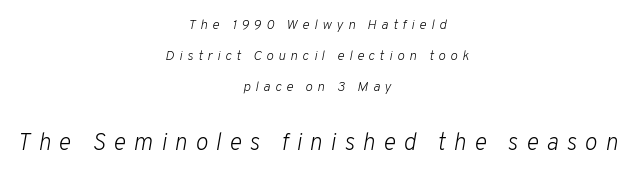
Tall strokes in this sample are angled rather than plumb. Any mark beneath the type? The region is blank. This sample trades compactness for vertical openness between lines. Teacher's note: observe the equal gaps on both sides — that is centered alignment. Compared with typical body copy, the letter spacing here is much looser. The letters in the lower block stand taller than those in the block above.
